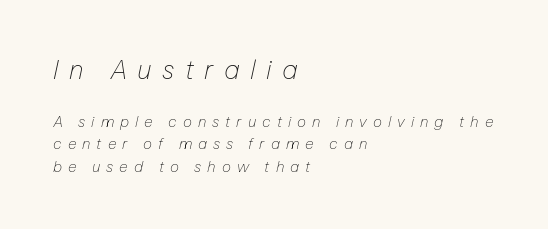
Each row of text sits above clean, open space. An italicized treatment has been applied to the whole sample. The block of text has a typical density, with ordinary space between rows. Does extra space separate the letters? Yes, quite a lot of it.
